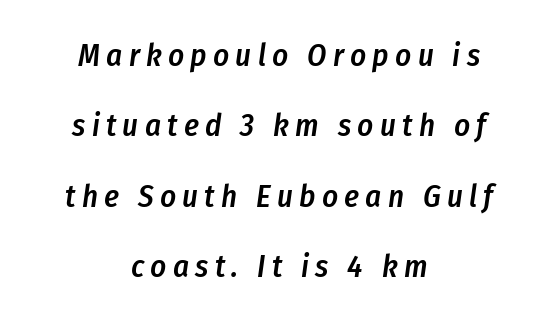
Q: Is the text bold? A: Semi-bold.
Q: Is the text italic (slanted)? A: Yes, it leans right by about 8 degrees.
Q: Is the text underlined? A: No.
Q: How is the paragraph aligned? A: Centered.
Q: Is the spacing between letters normal or unusually wide? A: Unusually wide.
Q: Is the spacing between lines tight, normal or loose? A: Loose.
Q: Width (condensed, normal, or wide)? A: Condensed.
Q: Stroke contrast? A: Low.
Q: x-height? A: Medium.
Q: Monospaced? A: No.
